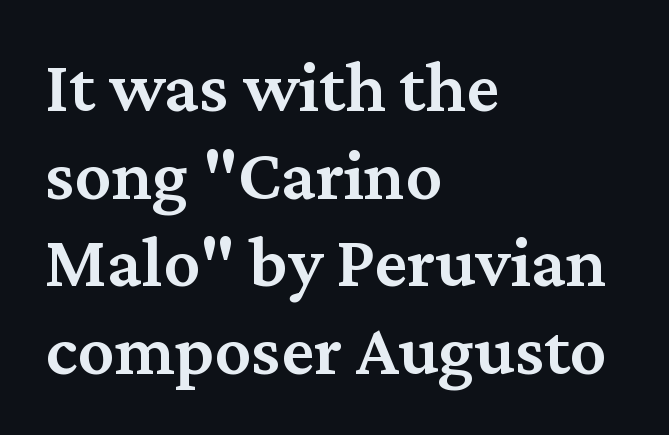
Q: Is the text bold? A: Semi-bold.
Q: Is the text italic (slanted)? A: No, it is upright.
Q: Is the typeface a serif or a sans-serif typeface? A: Serif.
Q: Is the text underlined? A: No.
Q: How is the paragraph aligned? A: Left-aligned.
Q: Is the spacing between letters normal or unusually wide? A: Normal.
Q: Width (condensed, normal, or wide)? A: Normal.
Q: Stroke contrast? A: Medium.
Q: x-height? A: Medium.
Q: Monospaced? A: No.
